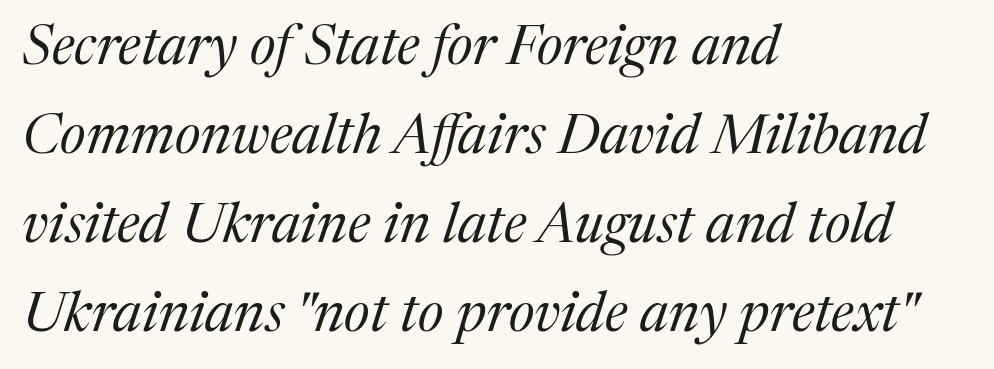
The image shows 56 px regular-weight serif type, italic (leaning right); set left-aligned, normal line spacing (1.59x), normal letter spacing, not underlined; medium stroke contrast and a medium x-height.
